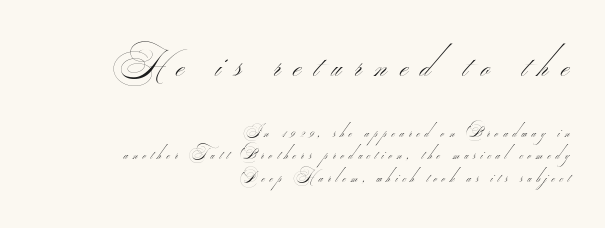
{"serif": "no", "bold": "no", "weight": "thin", "width": "wide", "stroke_contrast": "medium", "monospaced": "no", "underline": "no", "align": "right", "line_spacing": "normal", "line_spacing_ratio": 1.59, "letter_spacing": "wide", "letter_spacing_em": 0.36, "larger_block": "first", "size_ratio": 2.57, "glyph_px": 36}
